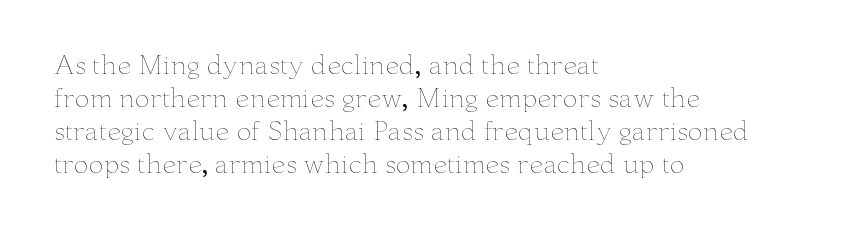
The setting favours the left margin, as ordinary paragraphs usually do. The letters stand upright; this is a roman face. Does the leading feel generous? No, just average. The passage shown has conventional tracking throughout. Each stroke keeps to a modest, everyday thickness or less.
